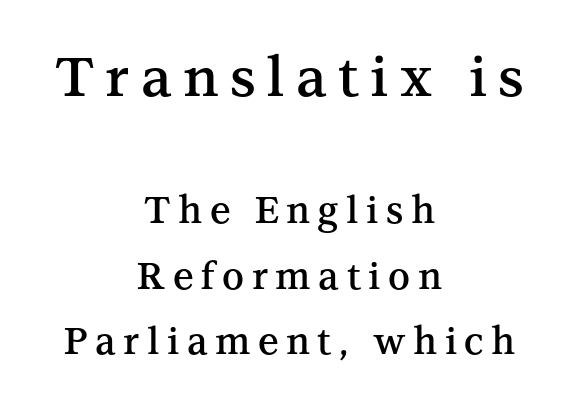
The image shows 55 px semibold serif type, upright; set centered, line spacing 1.77x, unusually wide letter spacing (+0.2 em), not underlined; the first (top) block is 1.49x larger; medium stroke contrast and a medium x-height.
